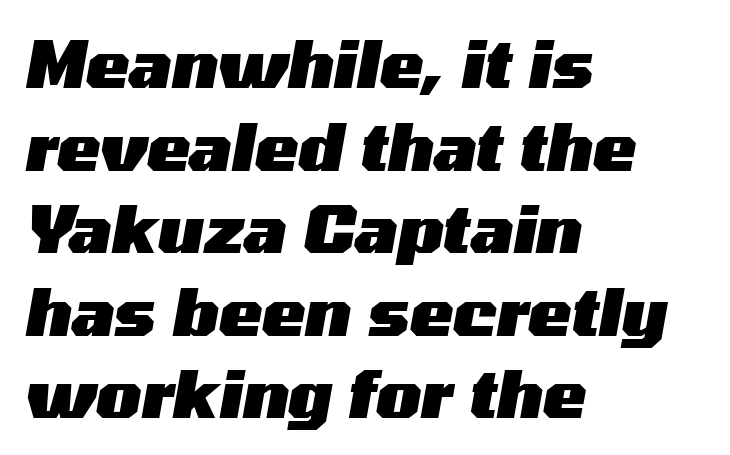
Does the copy run flush right? No — it runs flush left. The string is rendered with underlining switched off. The font's italic variant was chosen for this text. Quick note: interline space is typical.
